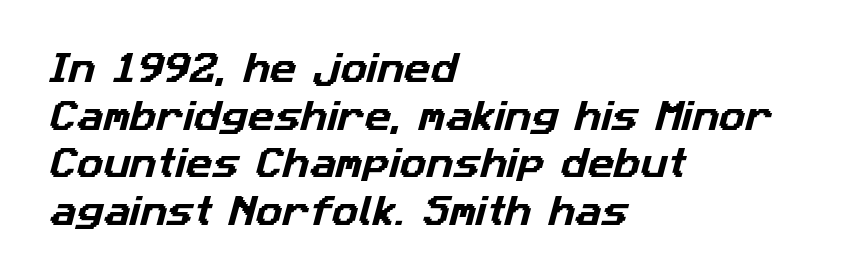
Q: Is the typeface a serif or a sans-serif typeface? A: Sans-serif.
Q: Is the text underlined? A: No.
Q: How is the paragraph aligned? A: Left-aligned.
Q: Is the spacing between letters normal or unusually wide? A: Normal.
Q: Is the spacing between lines tight, normal or loose? A: Normal.
Q: Width (condensed, normal, or wide)? A: Normal.
Q: Stroke contrast? A: Low.
Q: x-height? A: Medium.
Q: Monospaced? A: No.
